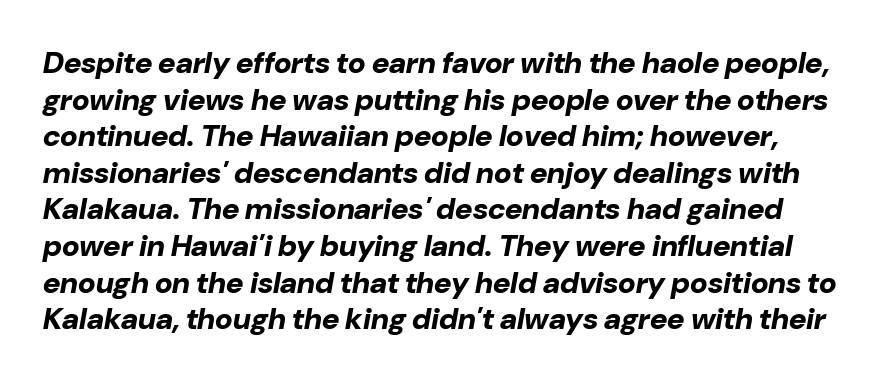
Q: Is the text bold? A: Yes.
Q: Is the text italic (slanted)? A: Yes, it leans right by about 10 degrees.
Q: Is the text underlined? A: No.
Q: Is the spacing between letters normal or unusually wide? A: Normal.
Q: Width (condensed, normal, or wide)? A: Normal.
Q: Stroke contrast? A: Low.
Q: x-height? A: Medium.
Q: Monospaced? A: No.
